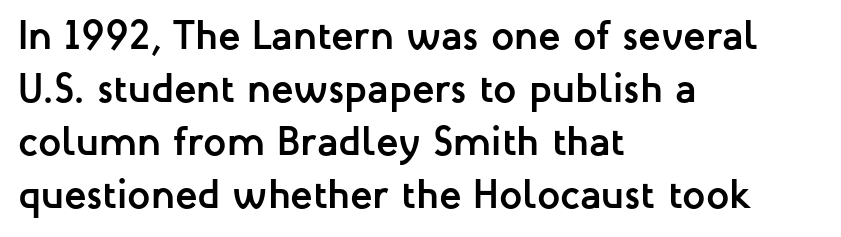
{"serif": "no", "italic": "no", "bold": "yes", "weight": "semibold", "width": "normal", "stroke_contrast": "low", "x_height": "medium", "monospaced": "no", "underline": "no", "align": "left", "line_spacing": "normal", "line_spacing_ratio": 1.29, "letter_spacing": "normal", "letter_spacing_em": 0.0, "glyph_px": 41}
